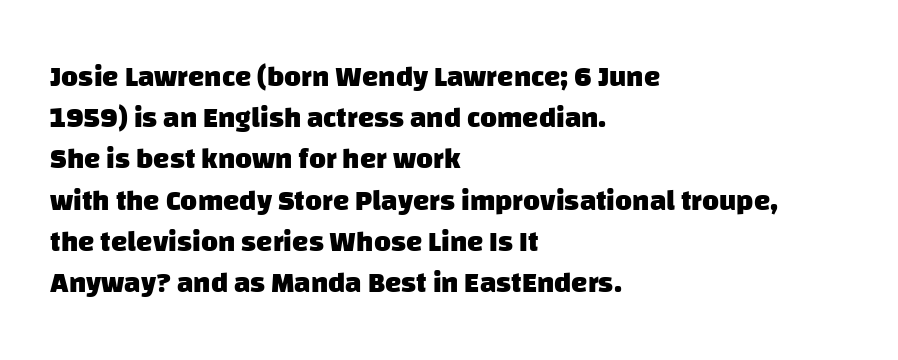
Q: Is the text bold? A: Yes.
Q: Is the typeface a serif or a sans-serif typeface? A: Sans-serif.
Q: Is the text underlined? A: No.
Q: How is the paragraph aligned? A: Left-aligned.
Q: Is the spacing between letters normal or unusually wide? A: Normal.
Q: Is the spacing between lines tight, normal or loose? A: Normal.
Q: Width (condensed, normal, or wide)? A: Normal.
Q: Stroke contrast? A: Low.
Q: x-height? A: Large.
Q: Monospaced? A: No.
